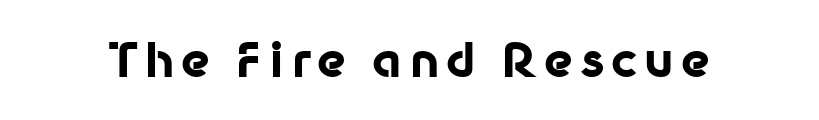
{"serif": "no", "italic": "no", "bold": "yes", "weight": "bold", "width": "normal", "stroke_contrast": "low", "x_height": "medium", "monospaced": "no", "underline": "no", "glyph_px": 48}
